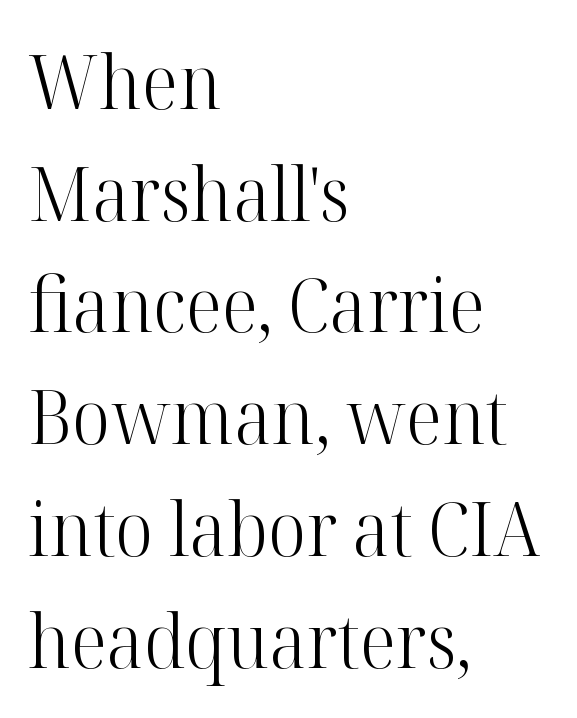
{"serif": "yes", "italic": "no", "bold": "no", "weight": "light", "width": "normal", "stroke_contrast": "high", "x_height": "medium", "monospaced": "no", "underline": "no", "align": "left", "line_spacing": "normal", "line_spacing_ratio": 1.49, "letter_spacing": "normal", "letter_spacing_em": 0.0, "glyph_px": 75}
